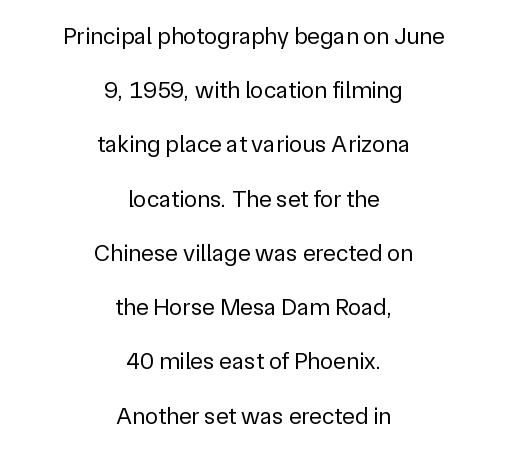
{"italic": "no", "bold": "no", "underline": "no", "align": "center", "line_spacing": "loose", "line_spacing_ratio": 2.26, "letter_spacing": "normal", "letter_spacing_em": 0.0, "glyph_px": 24}
